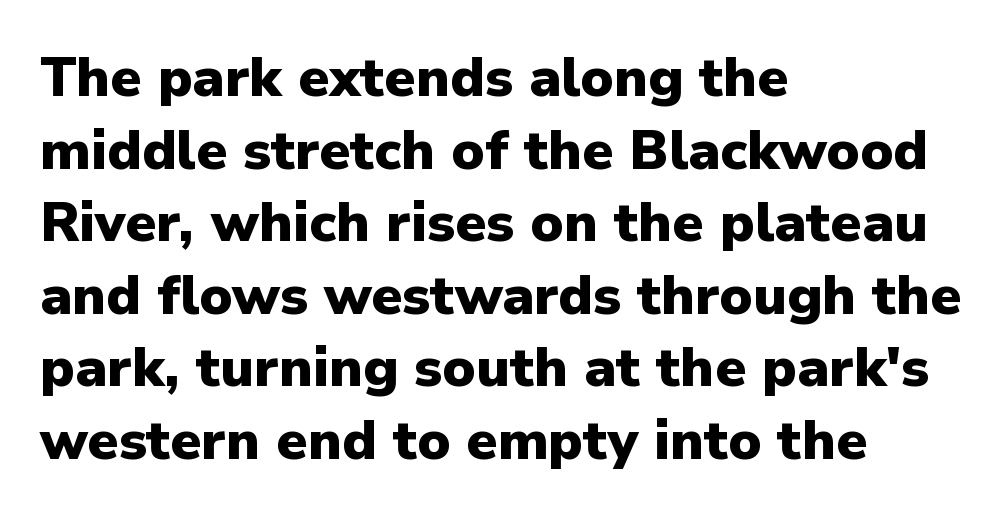
Q: Is the text bold? A: Yes.
Q: Is the text italic (slanted)? A: No, it is upright.
Q: Is the typeface a serif or a sans-serif typeface? A: Sans-serif.
Q: Is the text underlined? A: No.
Q: How is the paragraph aligned? A: Left-aligned.
Q: Is the spacing between letters normal or unusually wide? A: Normal.
Q: Is the spacing between lines tight, normal or loose? A: Normal.
Q: Width (condensed, normal, or wide)? A: Normal.
Q: Stroke contrast? A: Low.
Q: x-height? A: Medium.
Q: Monospaced? A: No.
